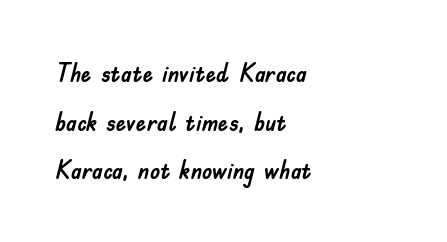
The image shows 26 px text type; set left-aligned, line spacing 1.87x, normal letter spacing, not underlined.
